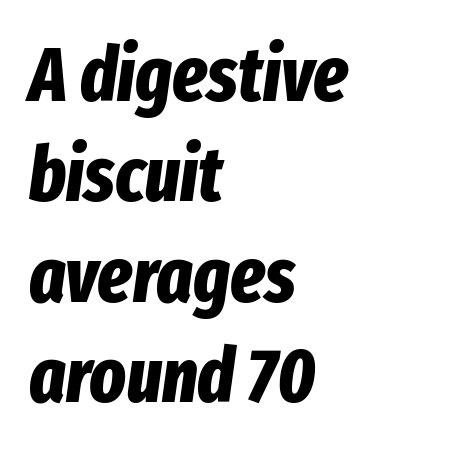
The gap between lines stays unmarked. You could not count columns in this text — the font is proportionally spaced. The gaps between neighbouring characters are ordinary and unremarkable. Compared with typical paragraphs, the rows here are spaced about the same. Heavy-handed strokes throughout: this text is bold. Looking at the ascenders, they clearly lean.
